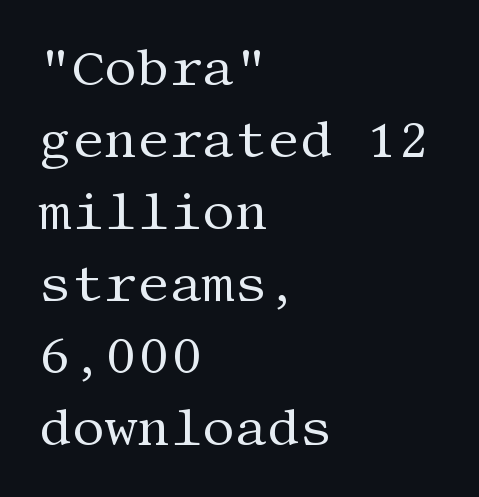
{"serif": "yes", "italic": "no", "bold": "no", "weight": "regular", "width": "normal", "stroke_contrast": "medium", "x_height": "large", "underline": "no", "align": "left", "line_spacing": "normal", "line_spacing_ratio": 1.41, "letter_spacing": "normal", "letter_spacing_em": 0.0, "glyph_px": 51}
